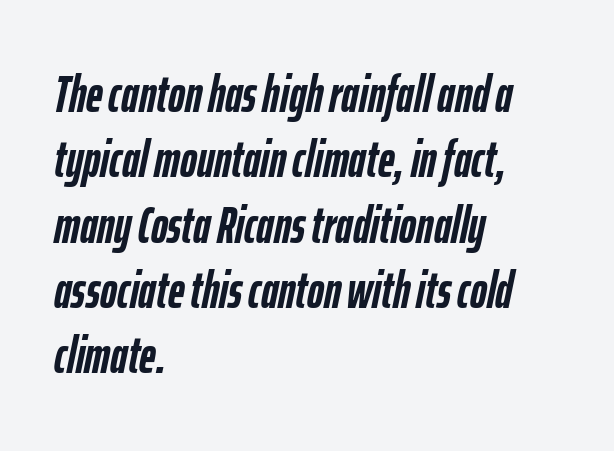
The image shows 51 px semibold, condensed type, italic (leaning right); set left-aligned, normal line spacing (1.28x), normal letter spacing, not underlined; low stroke contrast and a medium x-height.
